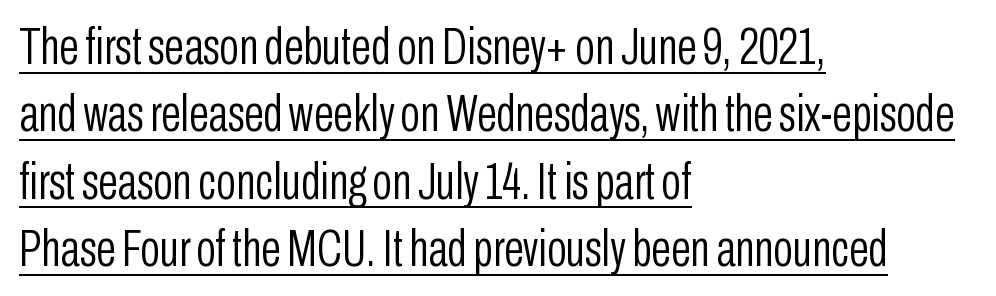
{"serif": "no", "italic": "no", "bold": "no", "weight": "light", "width": "condensed", "stroke_contrast": "low", "x_height": "medium", "monospaced": "no", "underline": "yes", "align": "left", "line_spacing": "normal", "line_spacing_ratio": 1.32, "letter_spacing": "normal", "letter_spacing_em": 0.0, "glyph_px": 51}
